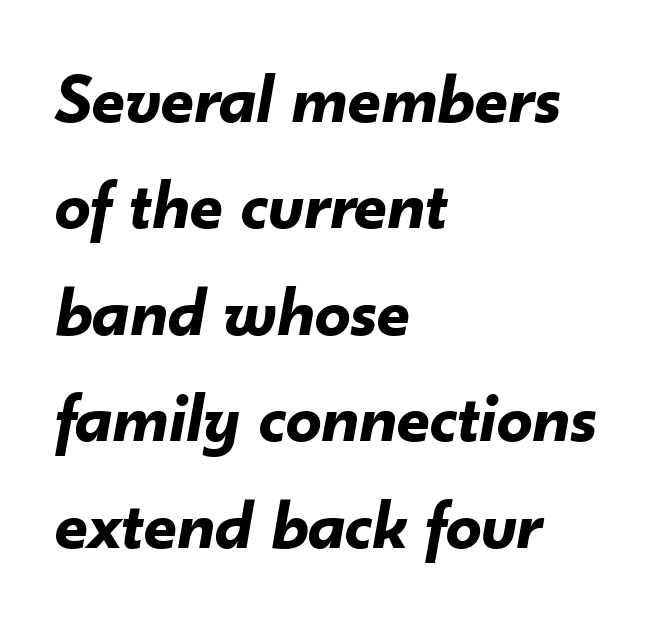
The image shows 71 px bold type, italic (leaning right); set left-aligned, normal line spacing (1.5x), normal letter spacing, not underlined; low stroke contrast and a small x-height.
